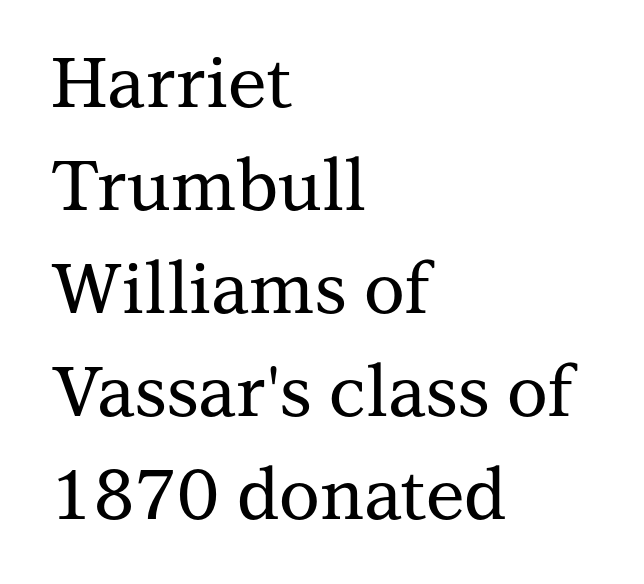
Q: Is the text italic (slanted)? A: No, it is upright.
Q: Is the typeface a serif or a sans-serif typeface? A: Serif.
Q: Is the text underlined? A: No.
Q: How is the paragraph aligned? A: Left-aligned.
Q: Is the spacing between letters normal or unusually wide? A: Normal.
Q: Is the spacing between lines tight, normal or loose? A: Normal.
Q: Width (condensed, normal, or wide)? A: Normal.
Q: Stroke contrast? A: Medium.
Q: x-height? A: Medium.
Q: Monospaced? A: No.
